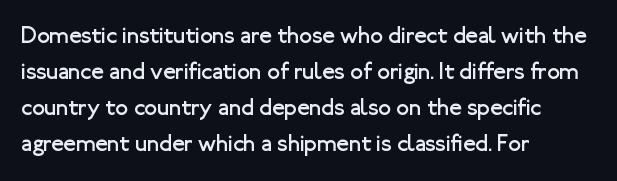
Q: Is the text bold? A: No.
Q: Is the text italic (slanted)? A: No, it is upright.
Q: Is the text underlined? A: No.
Q: How is the paragraph aligned? A: Left-aligned.
Q: Is the spacing between letters normal or unusually wide? A: Normal.
Q: Is the spacing between lines tight, normal or loose? A: Normal.
